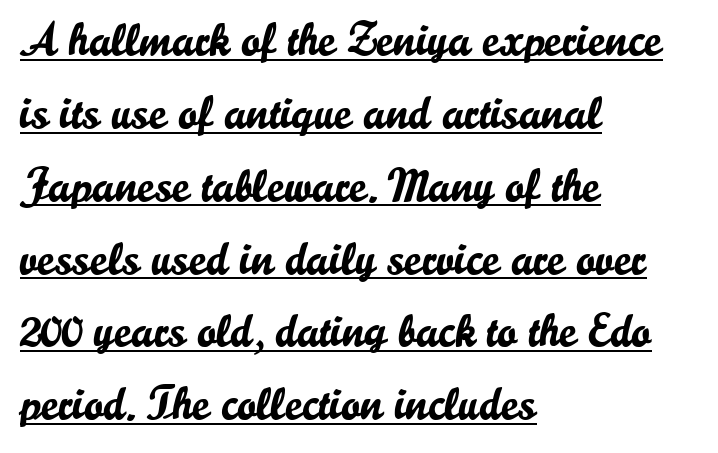
{"serif": "no", "width": "normal", "stroke_contrast": "low", "x_height": "small", "monospaced": "no", "underline": "yes", "align": "left", "line_spacing": "normal", "line_spacing_ratio": 1.55, "letter_spacing": "normal", "letter_spacing_em": 0.0, "glyph_px": 47}
